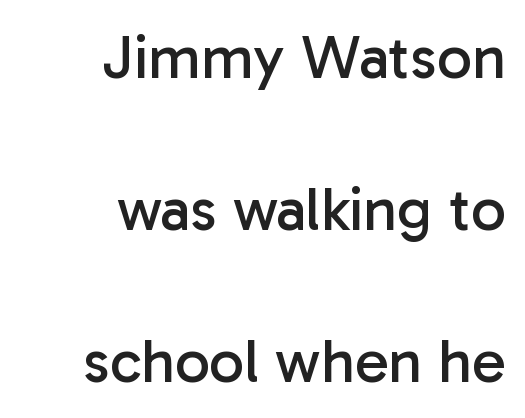
The image shows 62 px regular-weight sans-serif type, upright; set right-aligned, loose line spacing (2.45x), normal letter spacing, not underlined; low stroke contrast and a medium x-height.
